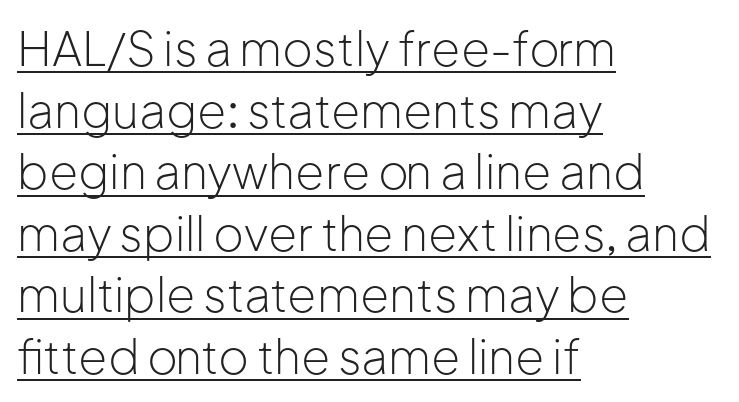
The image shows 47 px light sans-serif type, upright; set left-aligned, normal line spacing (1.31x), normal letter spacing, underlined; low stroke contrast and a medium x-height.
